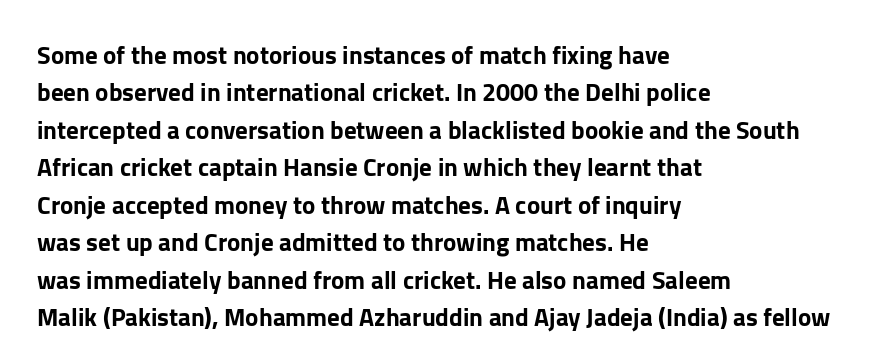
Q: Is the text italic (slanted)? A: No, it is upright.
Q: Is the text underlined? A: No.
Q: How is the paragraph aligned? A: Left-aligned.
Q: Is the spacing between letters normal or unusually wide? A: Normal.
Q: Is the spacing between lines tight, normal or loose? A: Normal.
